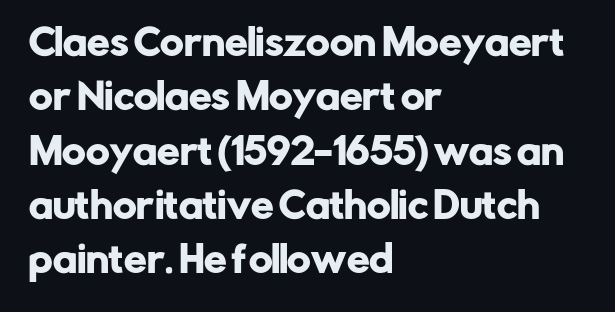
Every row of glyphs begins at an identical x-position on the left. How are the letters spaced? Ordinarily, with no added tracking. Note the varied advance widths — an 'i' is clearly narrower than an 'm'. Lines of text with bare space underneath.
